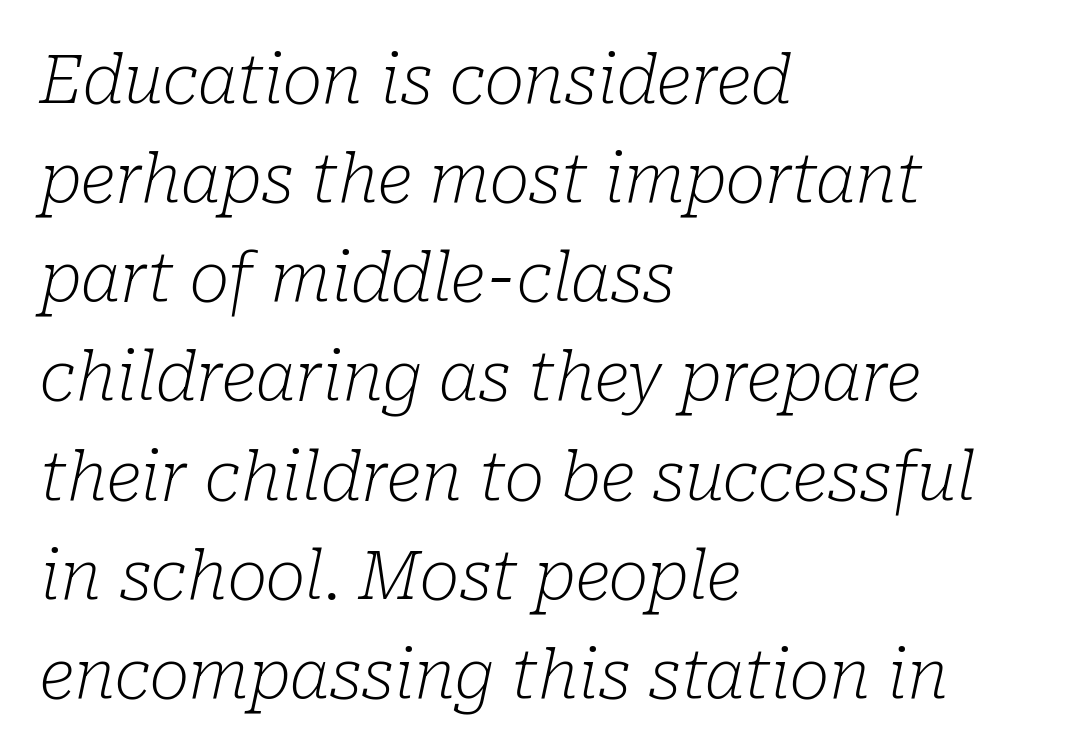
{"serif": "yes", "italic": "yes", "lean": "right", "slant_degrees": 10, "bold": "no", "weight": "light", "width": "normal", "stroke_contrast": "low", "x_height": "medium", "monospaced": "no", "underline": "no", "align": "left", "line_spacing": "normal", "line_spacing_ratio": 1.48, "letter_spacing": "normal", "letter_spacing_em": 0.0, "glyph_px": 67}
